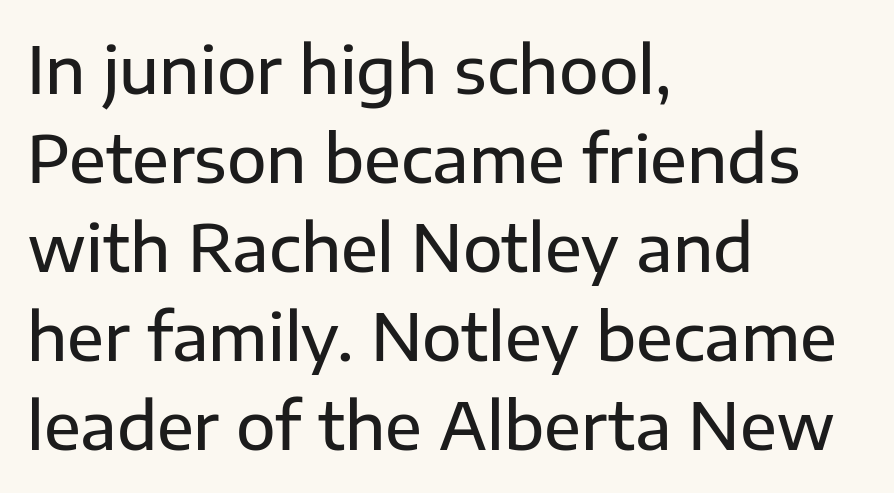
The image shows 65 px sans-serif type, upright; set left-aligned, normal line spacing (1.37x), normal letter spacing, not underlined; low stroke contrast and a medium x-height.
